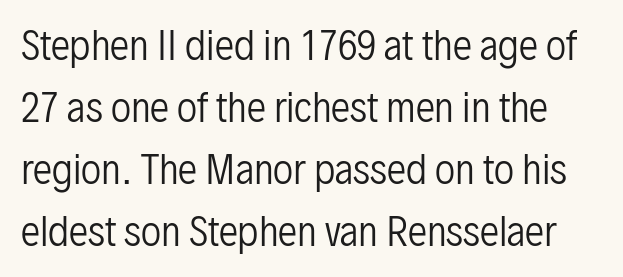
{"serif": "no", "italic": "no", "bold": "no", "weight": "regular", "width": "condensed", "stroke_contrast": "low", "x_height": "medium", "monospaced": "no", "underline": "no", "line_spacing": "normal", "line_spacing_ratio": 1.59, "letter_spacing": "normal", "letter_spacing_em": 0.0, "glyph_px": 39}
